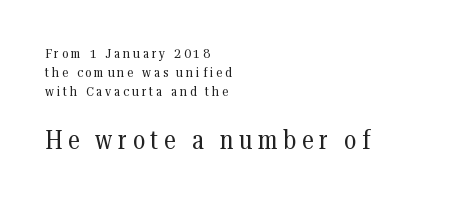
{"italic": "no", "bold": "no", "underline": "no", "align": "left", "line_spacing": "normal", "line_spacing_ratio": 1.34, "letter_spacing": "wide", "letter_spacing_em": 0.21, "larger_block": "second", "size_ratio": 1.93, "glyph_px": 27}
